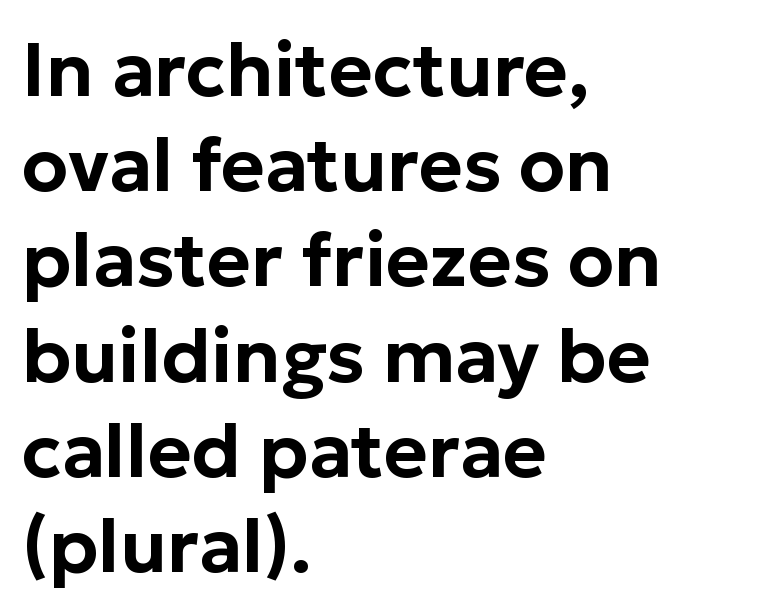
The image shows 75 px sans-serif type, upright; set left-aligned, normal line spacing (1.27x), normal letter spacing, not underlined; low stroke contrast and a medium x-height.
